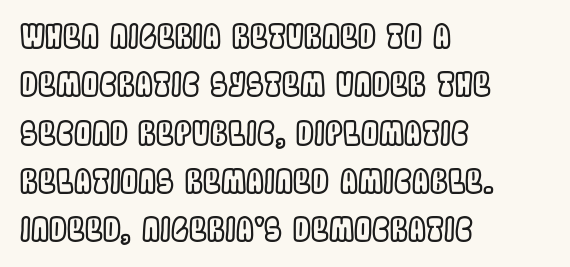
Q: Is the text italic (slanted)? A: No, it is upright.
Q: Is the text underlined? A: No.
Q: How is the paragraph aligned? A: Left-aligned.
Q: Is the spacing between letters normal or unusually wide? A: Normal.
Q: Is the spacing between lines tight, normal or loose? A: Normal.
Q: Width (condensed, normal, or wide)? A: Condensed.
Q: x-height? A: Large.
Q: Monospaced? A: No.
